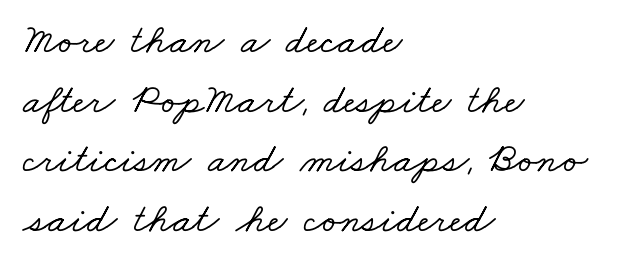
The image shows 42 px wide serif type; set left-aligned, normal line spacing (1.42x), normal letter spacing, not underlined; low stroke contrast and a small x-height.
